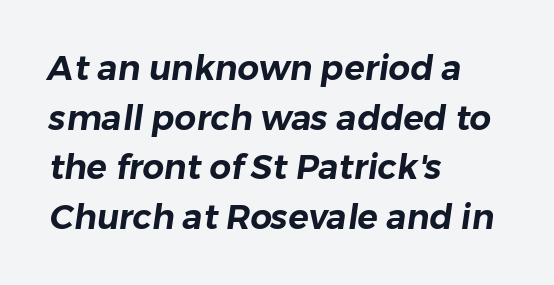
{"serif": "no", "width": "normal", "stroke_contrast": "low", "x_height": "medium", "monospaced": "no", "underline": "no", "align": "left", "line_spacing": "normal", "line_spacing_ratio": 1.46, "letter_spacing": "normal", "letter_spacing_em": 0.0, "glyph_px": 34}
